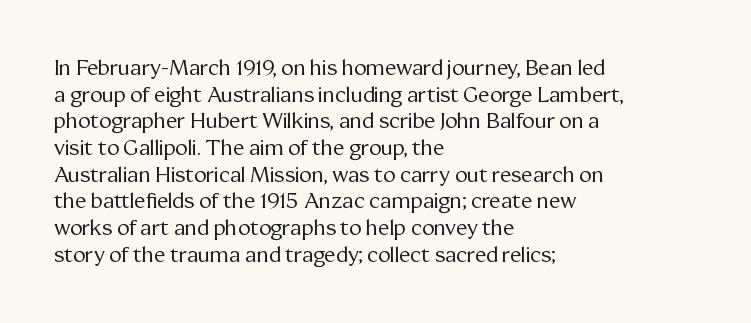
Summary of weight: not heavy and not bold. The vertical gap from one line to the next is medium. The type is set solid horizontally, with unmodified tracking. No italicization has been applied; the sample stays upright. The paragraph shown leans on its left margin. The gap between lines stays unmarked.
